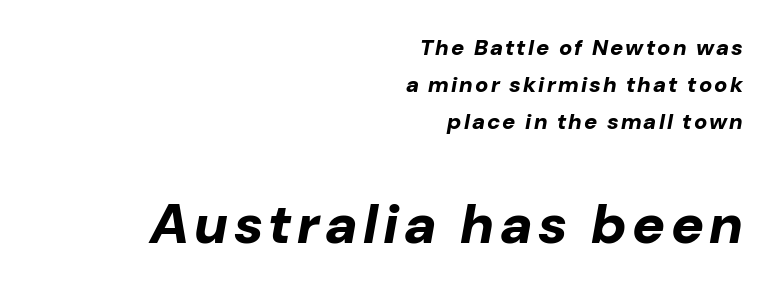
Q: Is the text bold? A: Yes.
Q: Is the text italic (slanted)? A: Yes, it leans right by about 10 degrees.
Q: Is the text underlined? A: No.
Q: How is the paragraph aligned? A: Right-aligned.
Q: Is the spacing between lines tight, normal or loose? A: Normal.
Q: Which block of text is set in a larger size, the first (top) or the second (bottom)? A: The second (bottom) one.
Q: Width (condensed, normal, or wide)? A: Normal.
Q: Stroke contrast? A: Low.
Q: x-height? A: Medium.
Q: Monospaced? A: No.
